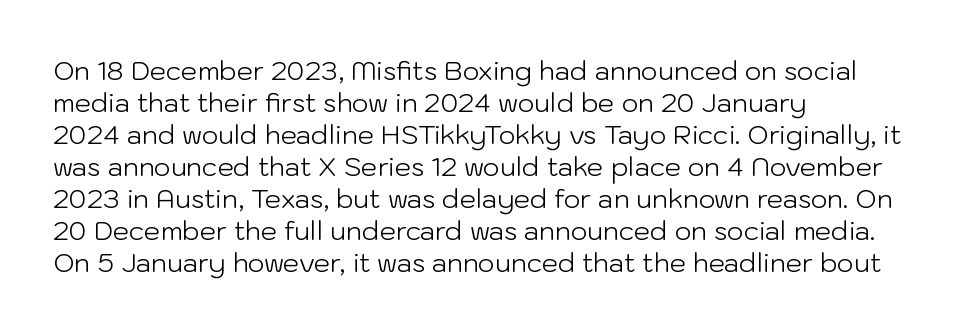
The passage shown is not underscored anywhere. Words appear dense and cohesive because spacing is normal. Alignment: flush left. Unlike italic type, these characters show no tilt at all.
